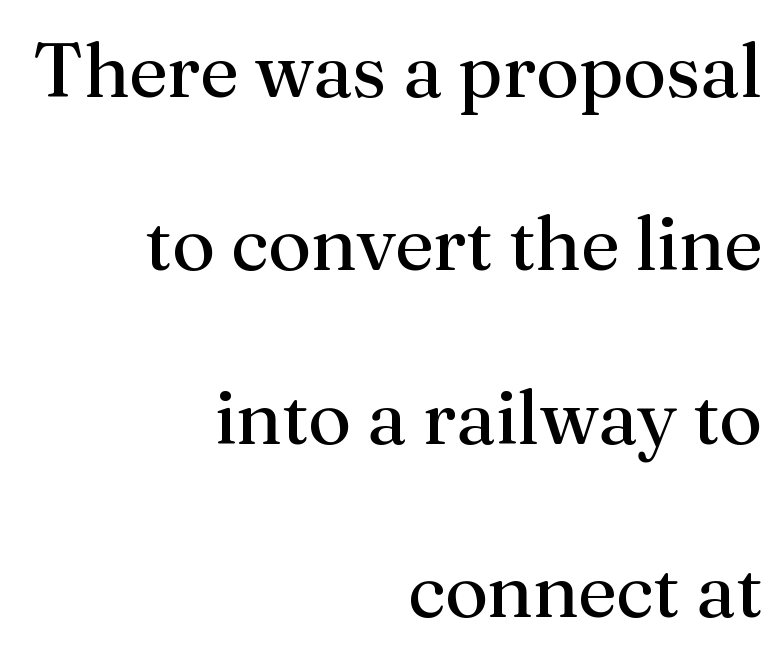
Vertical spacing — loose. A clean baseline with only descenders dipping below it. Note the varied advance widths — an 'i' is clearly narrower than an 'm'. Characters follow at the spacing the type designer built in. Unbolded letterforms with no extra heft.
